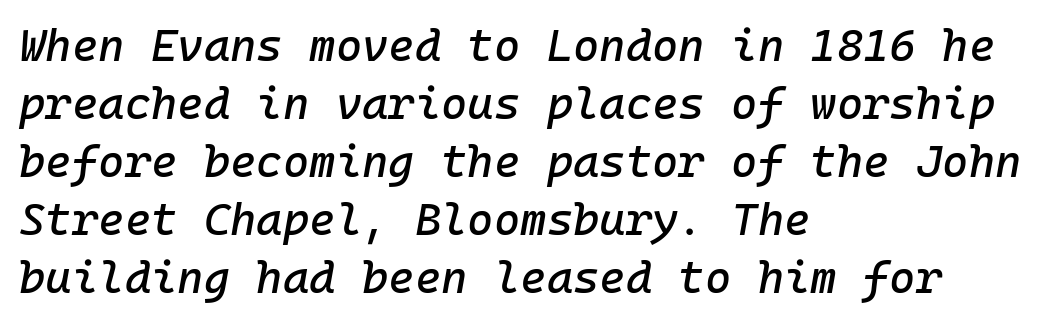
The image shows 45 px text type, italic (leaning right), monospaced; set left-aligned, normal line spacing (1.29x), normal letter spacing, not underlined; low stroke contrast and a medium x-height.
